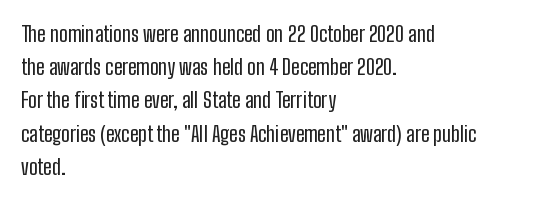
{"italic": "no", "underline": "no", "align": "left", "line_spacing": "normal", "line_spacing_ratio": 1.58, "letter_spacing": "normal", "letter_spacing_em": 0.0, "glyph_px": 21}
